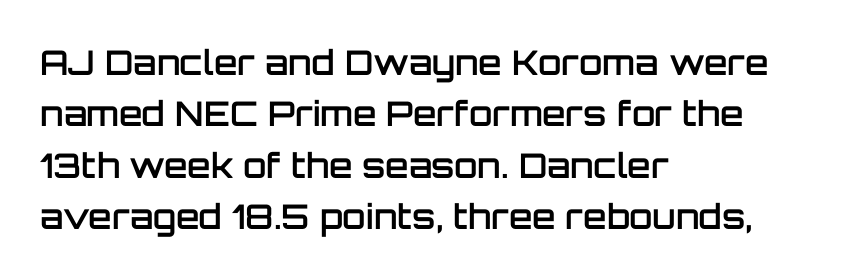
{"serif": "no", "italic": "no", "bold": "semi", "weight": "semibold", "width": "normal", "stroke_contrast": "low", "x_height": "large", "monospaced": "no", "underline": "no", "align": "left", "line_spacing": "normal", "line_spacing_ratio": 1.51, "letter_spacing": "normal", "letter_spacing_em": 0.0, "glyph_px": 34}
